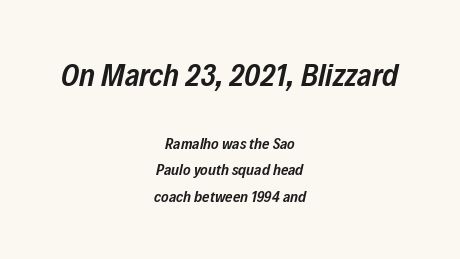
The image shows 32 px semibold, condensed type, italic (leaning right); set centered, normal line spacing (1.66x), normal letter spacing, not underlined; the first (top) block is 2.0x larger; low stroke contrast and a medium x-height.
